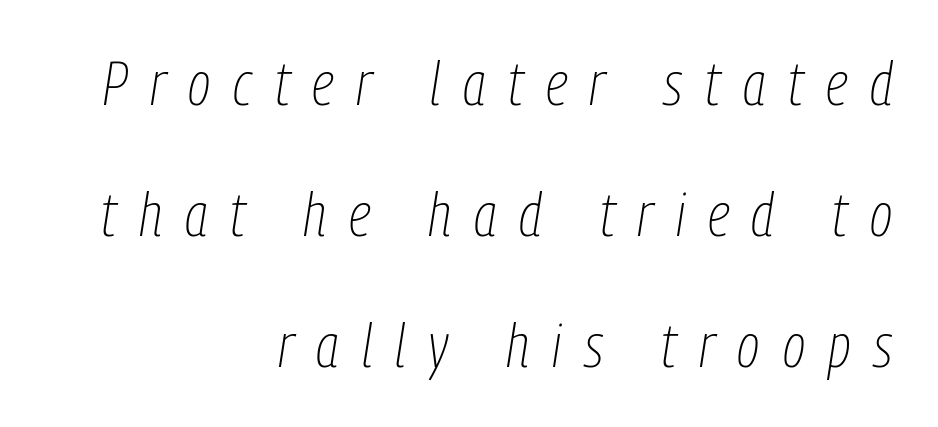
{"italic": "yes", "lean": "right", "slant_degrees": 9, "bold": "no", "weight": "thin", "width": "condensed", "stroke_contrast": "low", "x_height": "medium", "monospaced": "no", "underline": "no", "align": "right", "line_spacing": "loose", "line_spacing_ratio": 2.18, "letter_spacing": "wide", "letter_spacing_em": 0.38, "glyph_px": 60}
